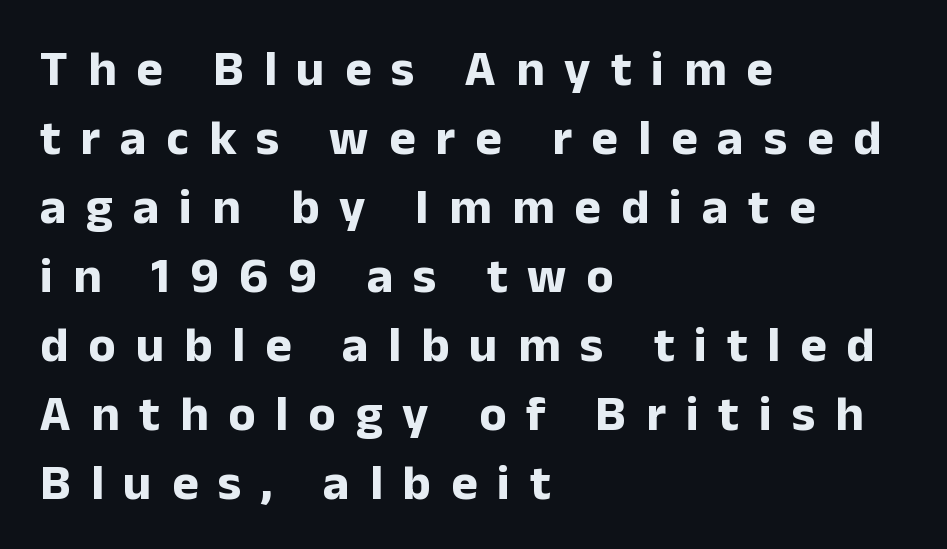
The type sits square on the baseline with zero lean. The face used here has the dense, thick strokes of a bold. Horizontally, the lines are justified to the leading edge only. Is there much room between lines? A standard amount, neither cramped nor airy. Just letters on the line, the space beneath them empty. Here the glyphs are tracked loosely, breaking word shapes into spaced letters.
